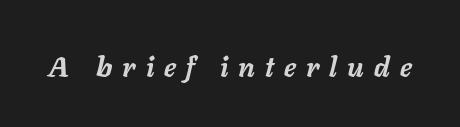
Designer's note — italics engaged. A bare baseline throughout the passage. A typesetter would call this heavily tracked-out type. Plenty of ink on the page — the face is bold.
